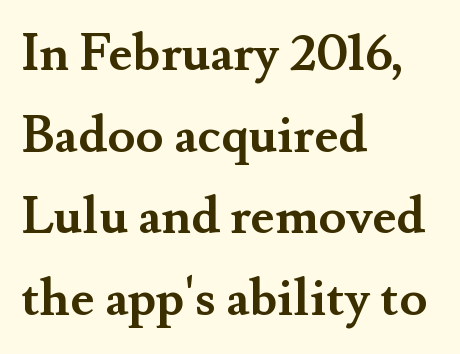
{"serif": "yes", "italic": "no", "bold": "yes", "weight": "semibold", "width": "normal", "stroke_contrast": "medium", "x_height": "small", "monospaced": "no", "underline": "no", "align": "left", "line_spacing": "normal", "line_spacing_ratio": 1.6, "letter_spacing": "normal", "letter_spacing_em": 0.0, "glyph_px": 51}
